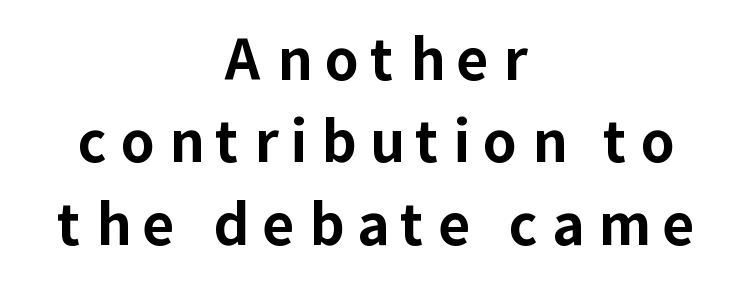
The image shows 55 px bold sans-serif type, upright; set centered, normal line spacing (1.5x), unusually wide letter spacing (+0.24 em), not underlined; low stroke contrast and a medium x-height.
